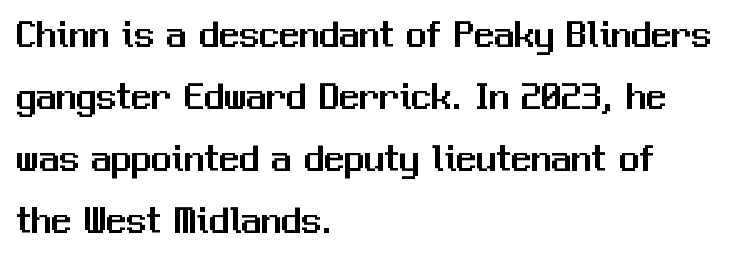
Q: Is the text italic (slanted)? A: No, it is upright.
Q: Is the typeface a serif or a sans-serif typeface? A: Sans-serif.
Q: Is the text underlined? A: No.
Q: How is the paragraph aligned? A: Left-aligned.
Q: Is the spacing between letters normal or unusually wide? A: Normal.
Q: Is the spacing between lines tight, normal or loose? A: Normal.
Q: Width (condensed, normal, or wide)? A: Normal.
Q: Stroke contrast? A: Medium.
Q: x-height? A: Medium.
Q: Monospaced? A: No.
